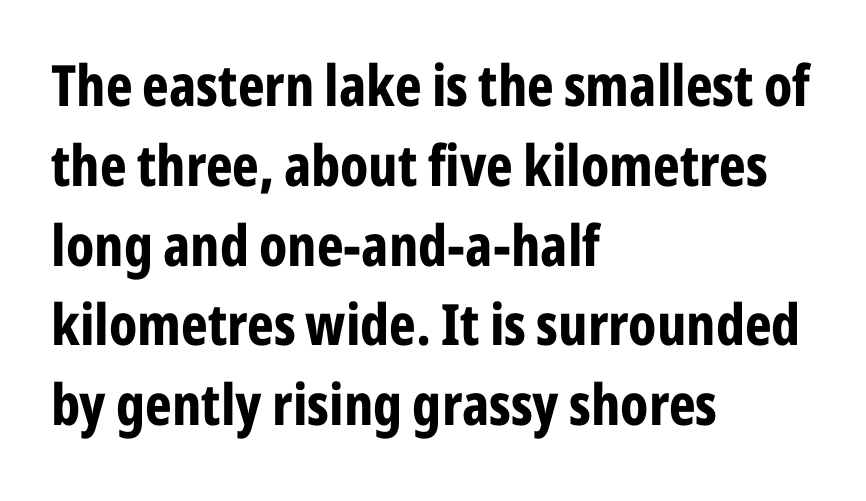
Q: Is the text bold? A: Yes.
Q: Is the text italic (slanted)? A: No, it is upright.
Q: Is the typeface a serif or a sans-serif typeface? A: Sans-serif.
Q: Is the text underlined? A: No.
Q: How is the paragraph aligned? A: Left-aligned.
Q: Is the spacing between letters normal or unusually wide? A: Normal.
Q: Is the spacing between lines tight, normal or loose? A: Normal.
Q: Width (condensed, normal, or wide)? A: Condensed.
Q: Stroke contrast? A: Low.
Q: x-height? A: Medium.
Q: Monospaced? A: No.
